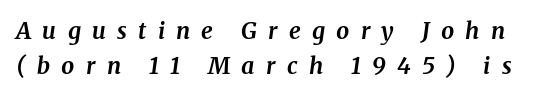
Heavy, bold letterforms. In terms of posture, this sample is oblique. Successive baselines arrive at the customary interval. The string is rendered with underlining switched off. Each word looks stretched out because of the extra space between its letters.
